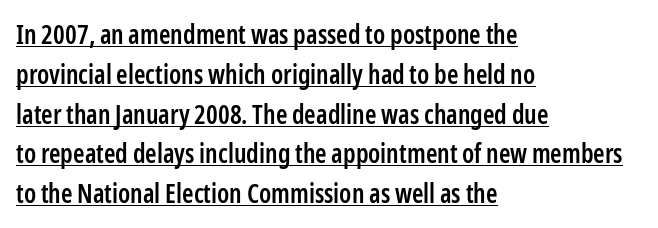
If you drew a ruler down the left edge, every line would touch it. There is no visible air inserted between adjacent glyphs. Quick note: interline space is typical. Do the letters lean? They stand straight.
